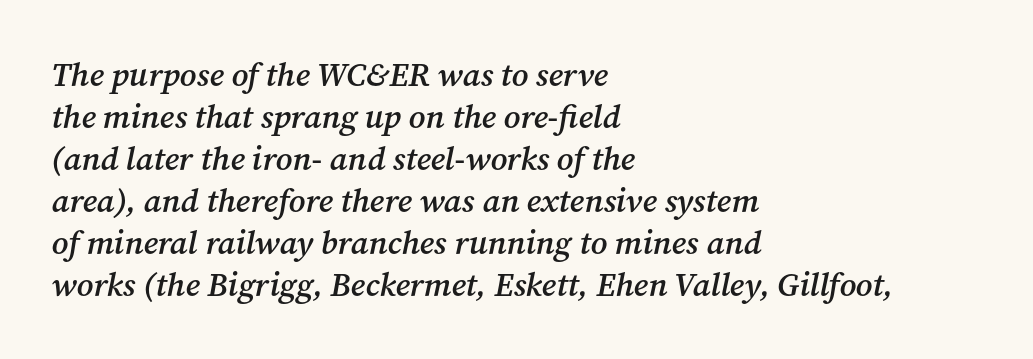
The image shows 33 px semibold serif type, italic (leaning right); set left-aligned, normal line spacing (1.27x), normal letter spacing, not underlined; medium stroke contrast and a medium x-height.
